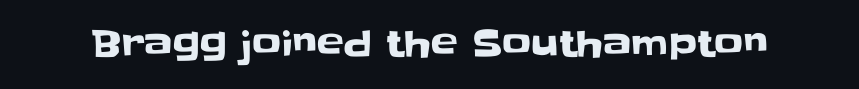
{"serif": "no", "italic": "no", "width": "normal", "stroke_contrast": "low", "x_height": "large", "monospaced": "no", "underline": "no", "letter_spacing": "normal", "letter_spacing_em": 0.0, "glyph_px": 36}
